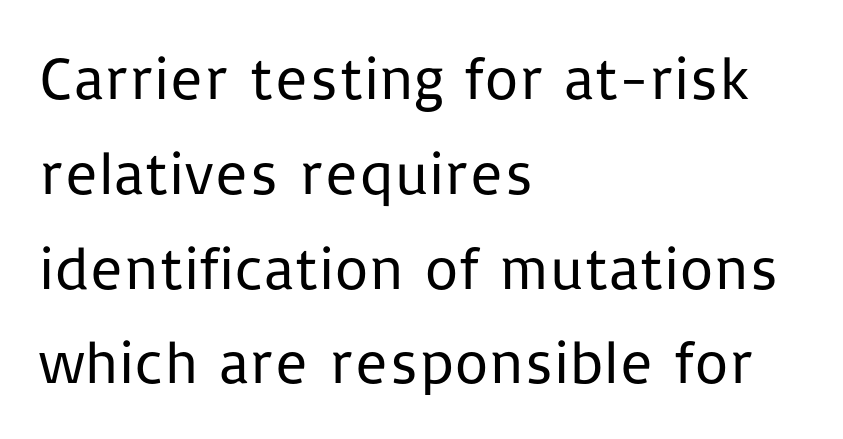
Q: Is the text bold? A: No.
Q: Is the text italic (slanted)? A: No, it is upright.
Q: Is the typeface a serif or a sans-serif typeface? A: Sans-serif.
Q: Is the text underlined? A: No.
Q: How is the paragraph aligned? A: Left-aligned.
Q: Is the spacing between letters normal or unusually wide? A: Normal.
Q: Is the spacing between lines tight, normal or loose? A: Normal.
Q: Width (condensed, normal, or wide)? A: Normal.
Q: Stroke contrast? A: Low.
Q: x-height? A: Medium.
Q: Monospaced? A: No.
